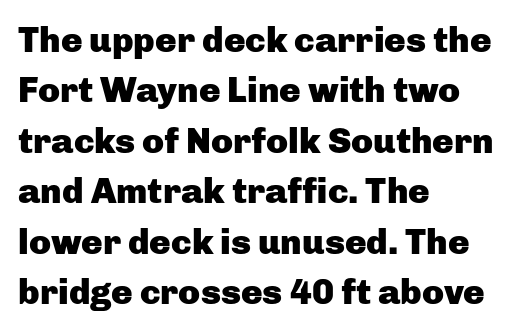
{"serif": "no", "italic": "no", "bold": "yes", "weight": "heavy", "width": "normal", "stroke_contrast": "low", "x_height": "medium", "monospaced": "no", "underline": "no", "align": "left", "line_spacing": "normal", "line_spacing_ratio": 1.4, "letter_spacing": "normal", "letter_spacing_em": 0.0, "glyph_px": 36}
